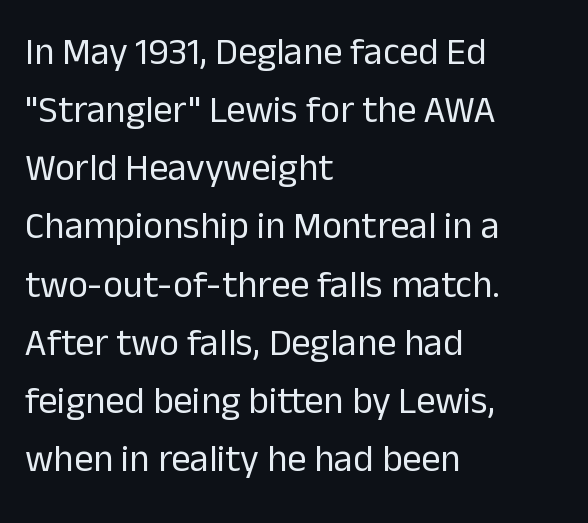
{"serif": "no", "italic": "no", "bold": "no", "weight": "regular", "width": "normal", "stroke_contrast": "low", "x_height": "medium", "monospaced": "no", "underline": "no", "align": "left", "line_spacing": "normal", "line_spacing_ratio": 1.53, "letter_spacing": "normal", "letter_spacing_em": 0.0, "glyph_px": 38}
